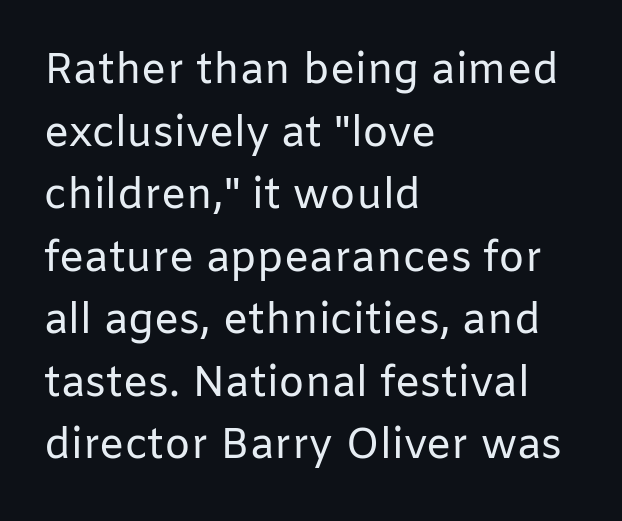
The image shows 42 px regular-weight sans-serif type, upright; set left-aligned, normal line spacing (1.49x), normal letter spacing, not underlined; low stroke contrast and a medium x-height.
